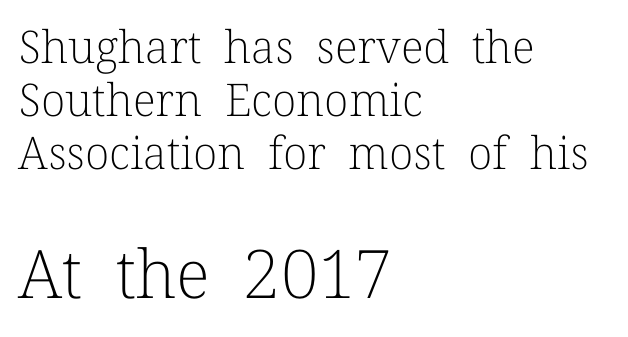
Unlike italic type, these characters show no tilt at all. Quick note: underline off. Each letter keeps its own natural width here, so spacing adapts to shape. The rendering anchors every line to the left-hand side. The glyphs in this specimen are seriffed. Observe the ordinary spacing: letters are neighbours, not strangers.
